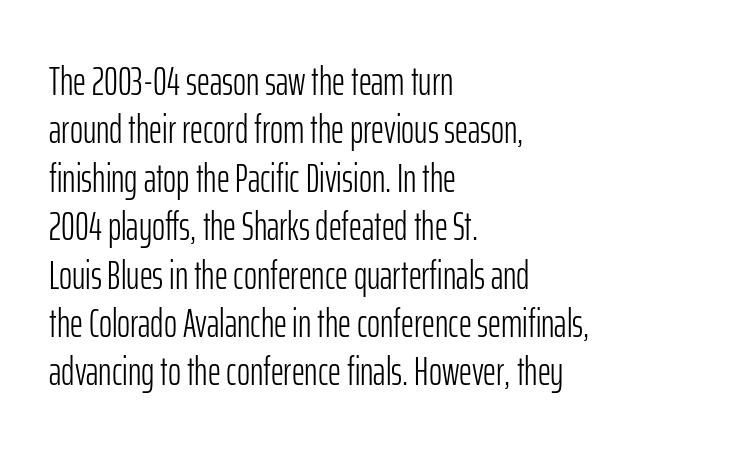
{"serif": "no", "italic": "no", "bold": "no", "weight": "light", "width": "condensed", "stroke_contrast": "low", "x_height": "medium", "monospaced": "no", "underline": "no", "align": "left", "line_spacing_ratio": 1.21, "letter_spacing": "normal", "letter_spacing_em": 0.0, "glyph_px": 40}
